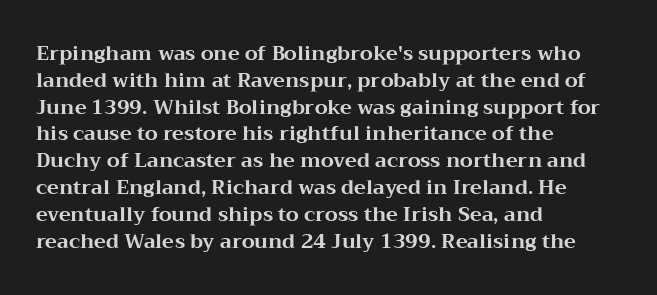
It's the straight-up-and-down kind of type. The letters sit at their default tracking, neither squeezed nor spread. Line starts are locked; line ends wander. This is heavy type, rendered in bold. Baseline-to-baseline distance is the conventional proportion of letter height.
